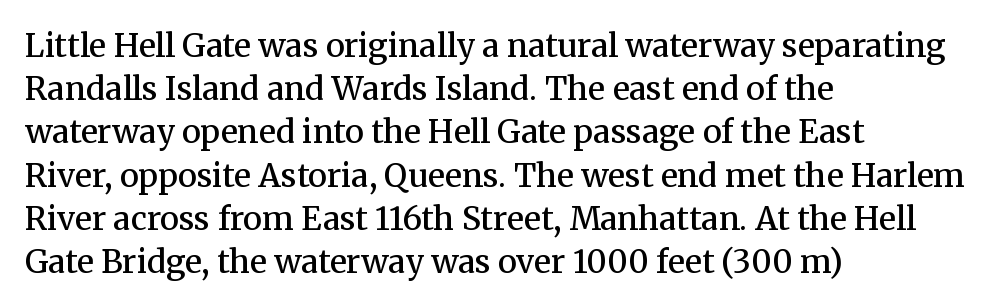
The image shows 32 px semibold serif type, upright; set left-aligned, normal line spacing (1.35x), normal letter spacing, not underlined; medium stroke contrast and a medium x-height.
